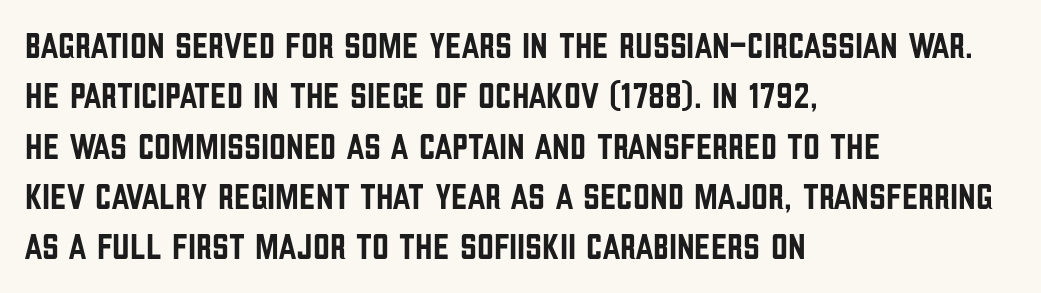
The image shows 37 px condensed sans-serif type, upright; set left-aligned, normal line spacing (1.36x), normal letter spacing, not underlined; low stroke contrast and a large x-height.
